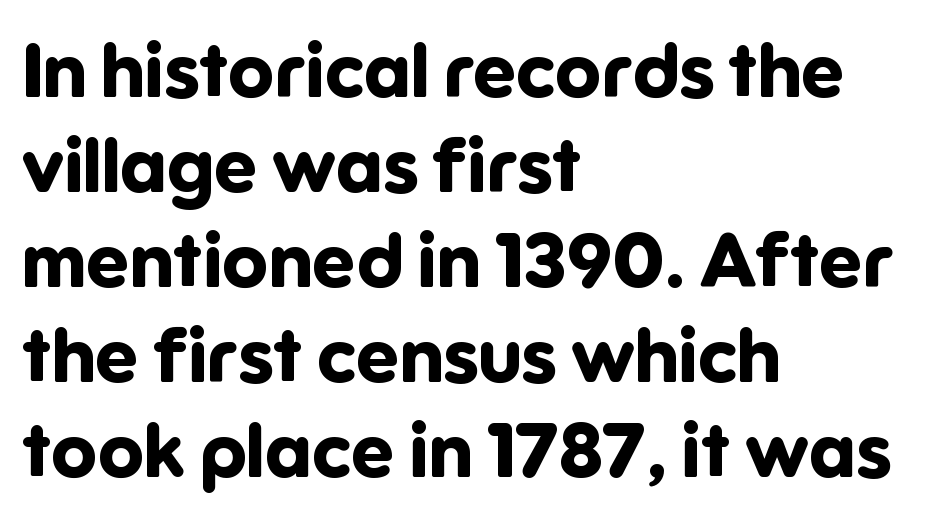
{"serif": "no", "italic": "no", "bold": "yes", "weight": "bold", "width": "normal", "stroke_contrast": "low", "x_height": "medium", "monospaced": "no", "underline": "no", "align": "left", "line_spacing": "normal", "line_spacing_ratio": 1.25, "letter_spacing": "normal", "letter_spacing_em": 0.0, "glyph_px": 76}
